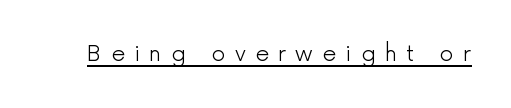
{"italic": "no", "bold": "no", "underline": "yes", "letter_spacing": "wide", "letter_spacing_em": 0.42, "glyph_px": 22}
